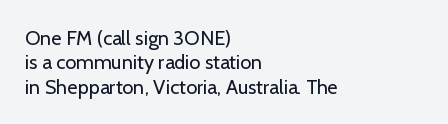
The image shows 20 px text type, upright; set left-aligned, line spacing 1.22x, normal letter spacing, not underlined.
